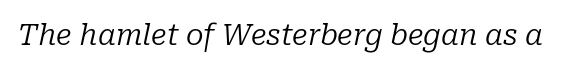
The image shows 29 px regular-weight serif type, italic (leaning right); set normal letter spacing, not underlined; low stroke contrast and a medium x-height.
